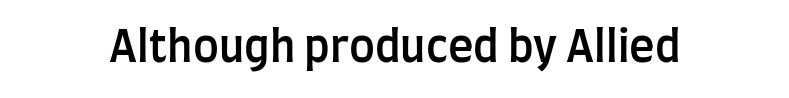
Q: Is the text bold? A: Semi-bold.
Q: Is the text italic (slanted)? A: No, it is upright.
Q: Is the typeface a serif or a sans-serif typeface? A: Sans-serif.
Q: Is the text underlined? A: No.
Q: Is the spacing between letters normal or unusually wide? A: Normal.
Q: Width (condensed, normal, or wide)? A: Condensed.
Q: Stroke contrast? A: Low.
Q: x-height? A: Large.
Q: Monospaced? A: No.
